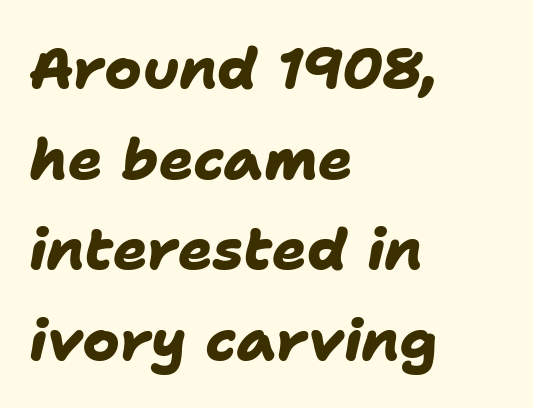
The image shows 57 px heavy sans-serif type; set left-aligned, normal line spacing (1.59x), normal letter spacing, not underlined; low stroke contrast and a medium x-height.
